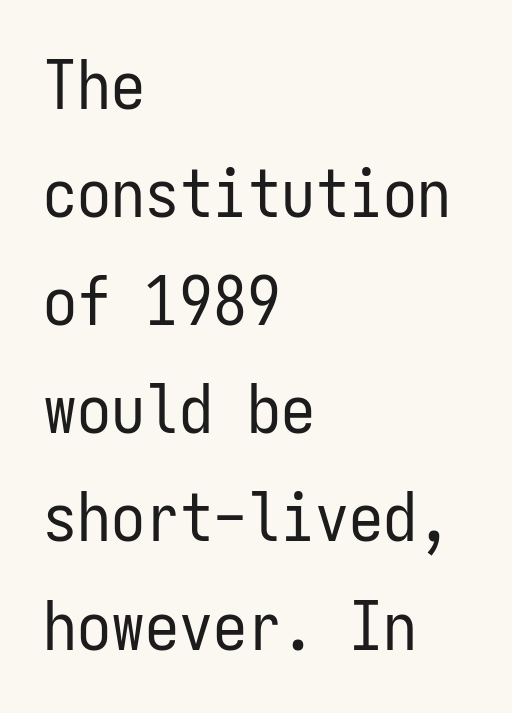
{"serif": "no", "italic": "no", "bold": "no", "weight": "regular", "width": "condensed", "stroke_contrast": "low", "x_height": "medium", "monospaced": "yes", "underline": "no", "align": "left", "line_spacing": "normal", "line_spacing_ratio": 1.59, "letter_spacing": "normal", "letter_spacing_em": 0.0, "glyph_px": 68}
